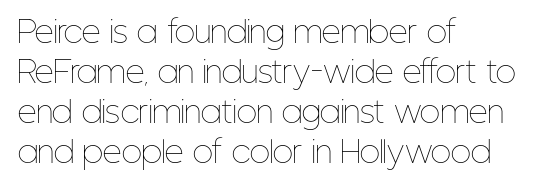
The image shows 30 px thin, condensed type, upright; set left-aligned, normal line spacing (1.33x), normal letter spacing, not underlined; low stroke contrast and a medium x-height.
